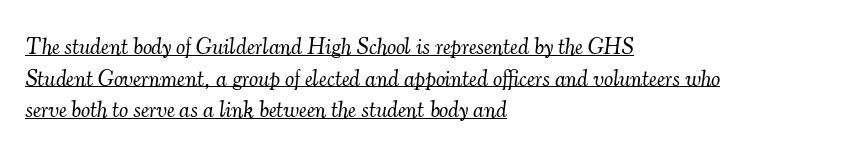
Q: Is the text bold? A: No.
Q: Is the text italic (slanted)? A: Yes, it leans right by about 7 degrees.
Q: Is the text underlined? A: Yes.
Q: How is the paragraph aligned? A: Left-aligned.
Q: Is the spacing between letters normal or unusually wide? A: Normal.
Q: Is the spacing between lines tight, normal or loose? A: Normal.
